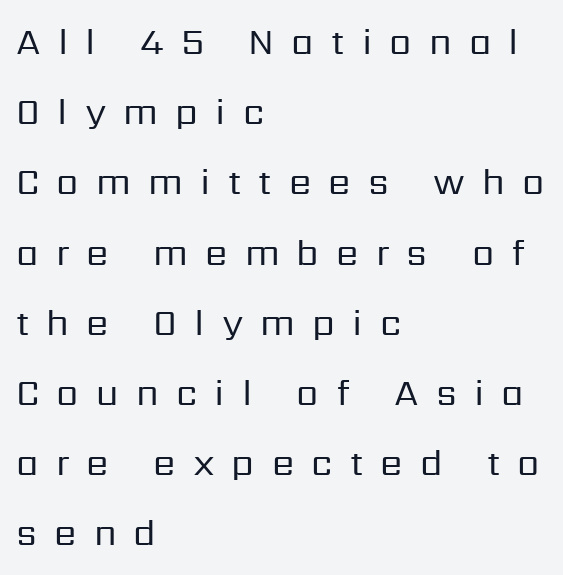
{"serif": "no", "italic": "no", "bold": "no", "weight": "regular", "width": "normal", "stroke_contrast": "low", "x_height": "medium", "monospaced": "no", "underline": "no", "align": "left", "line_spacing": "loose", "line_spacing_ratio": 1.95, "letter_spacing": "wide", "letter_spacing_em": 0.48, "glyph_px": 36}
